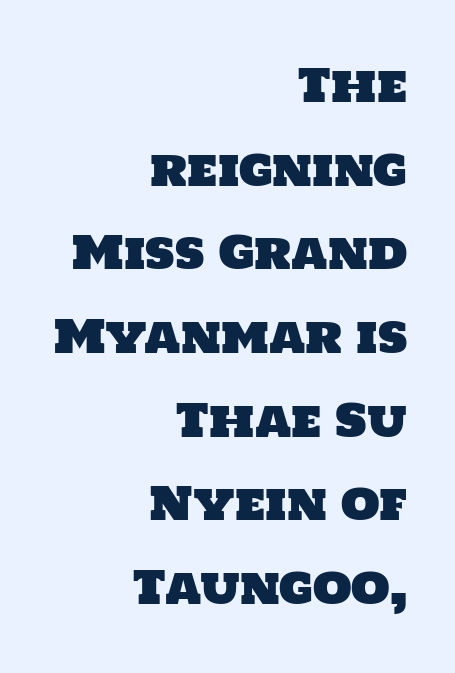
Does extra space separate the letters? No, they use regular spacing. Compared with a flush-left layout, this one pins lines to the opposite, right side. Descenders are the only things crossing below the line. To sum up the face: it is a sans, with no serifs. Looks like regular typesetting: each glyph gets only the width it needs.
